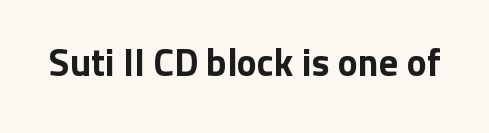
Q: Is the text bold? A: Yes.
Q: Is the text italic (slanted)? A: No, it is upright.
Q: Is the typeface a serif or a sans-serif typeface? A: Sans-serif.
Q: Is the text underlined? A: No.
Q: Is the spacing between letters normal or unusually wide? A: Normal.
Q: Width (condensed, normal, or wide)? A: Normal.
Q: Stroke contrast? A: Low.
Q: x-height? A: Medium.
Q: Monospaced? A: No.
